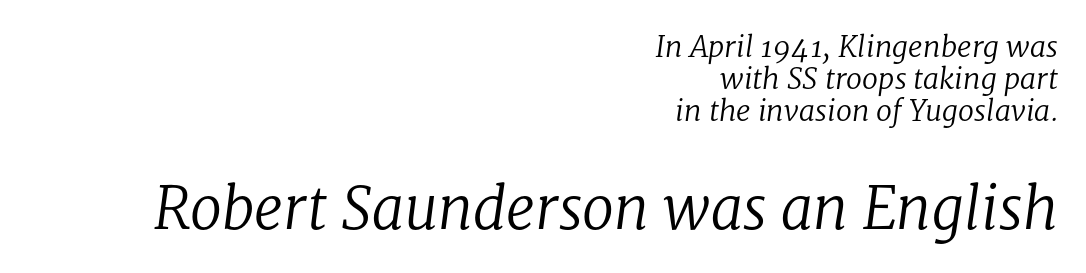
{"serif": "yes", "italic": "yes", "lean": "right", "slant_degrees": 8, "bold": "no", "weight": "regular", "width": "normal", "stroke_contrast": "low", "x_height": "medium", "monospaced": "no", "underline": "no", "align": "right", "line_spacing": "tight", "line_spacing_ratio": 1.11, "letter_spacing": "normal", "letter_spacing_em": 0.0, "larger_block": "second", "size_ratio": 2.0, "glyph_px": 58}
